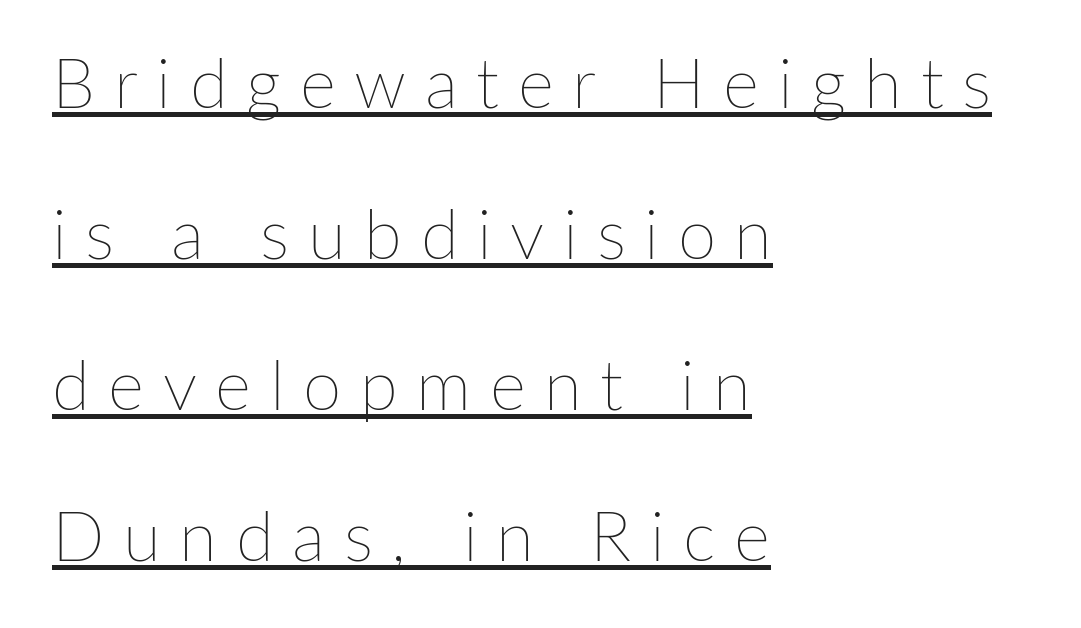
The image shows 69 px thin type, upright; set left-aligned, loose line spacing (2.19x), unusually wide letter spacing (+0.27 em), underlined; low stroke contrast and a medium x-height.
